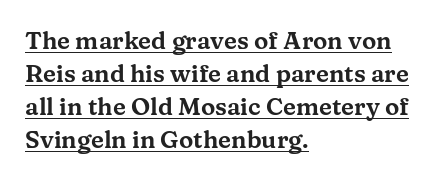
Q: Is the text italic (slanted)? A: No, it is upright.
Q: Is the text underlined? A: Yes.
Q: How is the paragraph aligned? A: Left-aligned.
Q: Is the spacing between letters normal or unusually wide? A: Normal.
Q: Is the spacing between lines tight, normal or loose? A: Normal.
